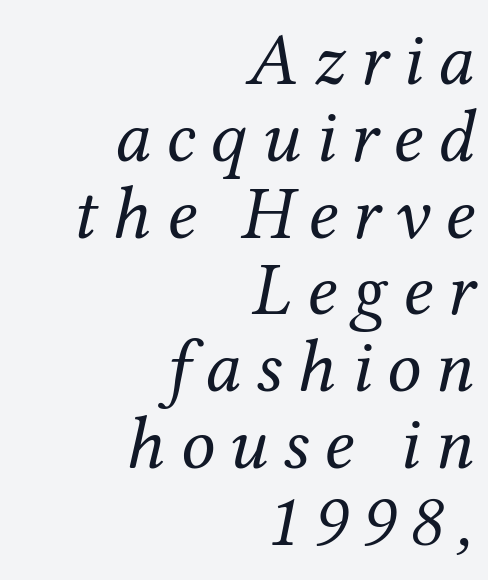
The image shows 76 px regular-weight serif type, italic (leaning right); set right-aligned, tight line spacing (1.01x), not underlined; medium stroke contrast and a medium x-height.
